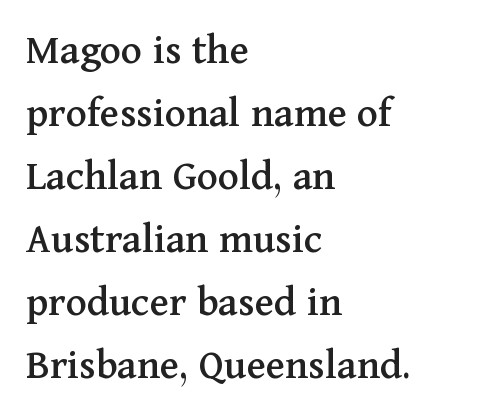
Q: Is the text italic (slanted)? A: No, it is upright.
Q: Is the typeface a serif or a sans-serif typeface? A: Serif.
Q: Is the text underlined? A: No.
Q: How is the paragraph aligned? A: Left-aligned.
Q: Is the spacing between letters normal or unusually wide? A: Normal.
Q: Is the spacing between lines tight, normal or loose? A: Normal.
Q: Width (condensed, normal, or wide)? A: Normal.
Q: Stroke contrast? A: Medium.
Q: x-height? A: Medium.
Q: Monospaced? A: No.
